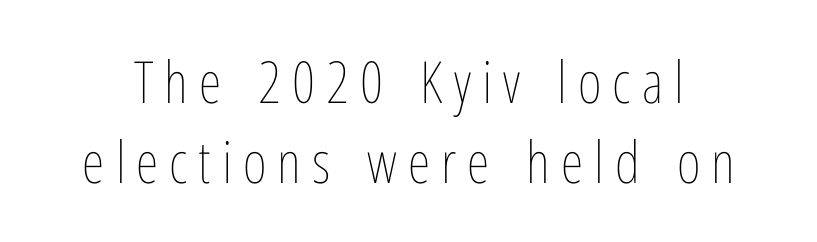
Interline gaps are of average width in this sample. Each stroke keeps to a modest, everyday thickness or less. Decoration check: the copy has no underline. Posture: straight, roman, zero tilt.
